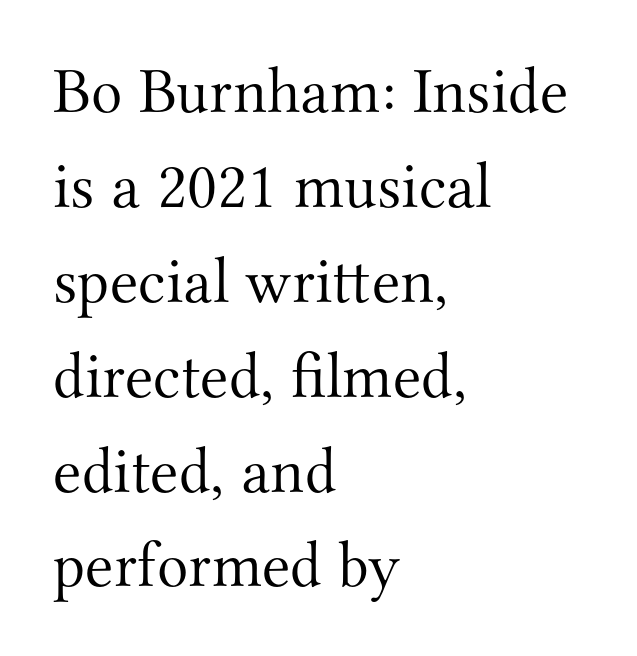
{"serif": "yes", "italic": "no", "bold": "no", "weight": "light", "width": "normal", "stroke_contrast": "medium", "x_height": "small", "monospaced": "no", "underline": "no", "align": "left", "line_spacing": "normal", "line_spacing_ratio": 1.46, "letter_spacing": "normal", "letter_spacing_em": 0.0, "glyph_px": 65}
